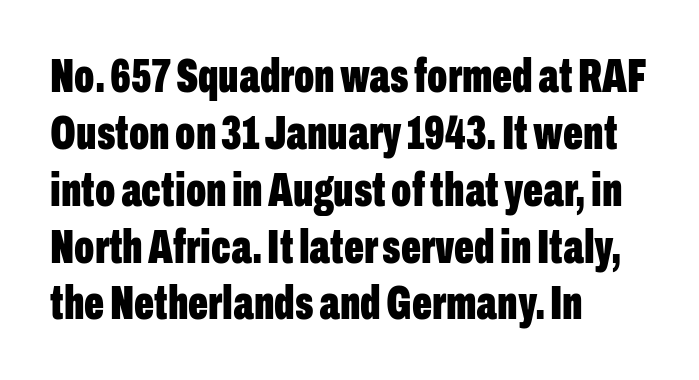
The image shows 47 px bold, condensed sans-serif type, upright; set left-aligned, line spacing 1.21x, normal letter spacing, not underlined; low stroke contrast and a medium x-height.
